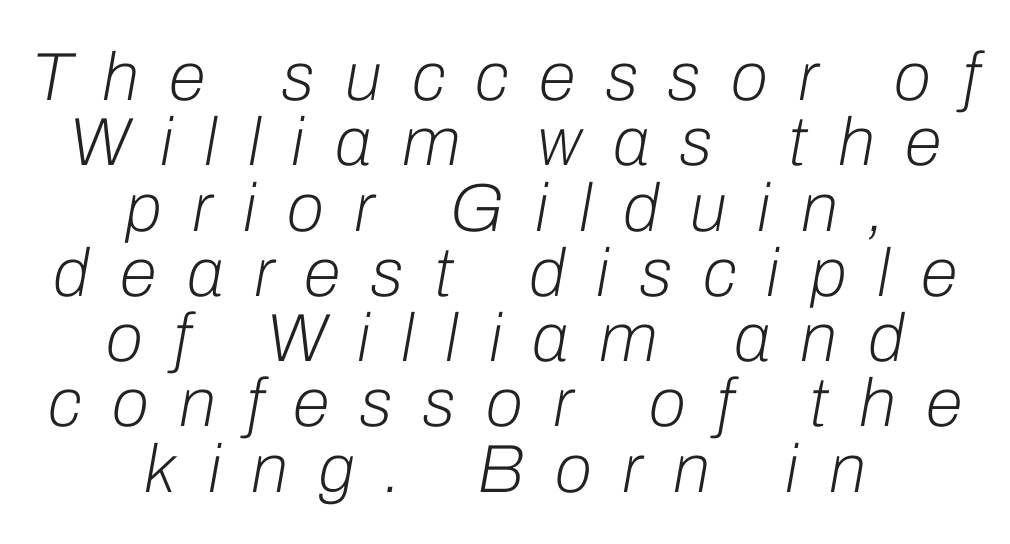
{"italic": "yes", "lean": "right", "slant_degrees": 10, "bold": "no", "weight": "light", "width": "normal", "stroke_contrast": "low", "x_height": "medium", "monospaced": "no", "underline": "no", "align": "center", "line_spacing": "tight", "line_spacing_ratio": 0.96, "letter_spacing": "wide", "letter_spacing_em": 0.45, "glyph_px": 68}
